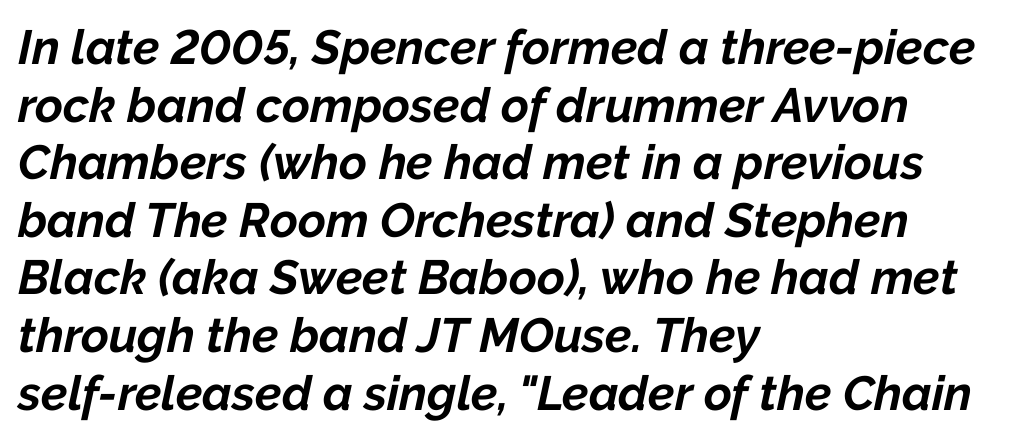
Q: Is the text bold? A: Yes.
Q: Is the text italic (slanted)? A: Yes, it leans right by about 12 degrees.
Q: Is the text underlined? A: No.
Q: How is the paragraph aligned? A: Left-aligned.
Q: Is the spacing between letters normal or unusually wide? A: Normal.
Q: Width (condensed, normal, or wide)? A: Normal.
Q: Stroke contrast? A: Low.
Q: x-height? A: Medium.
Q: Monospaced? A: No.
